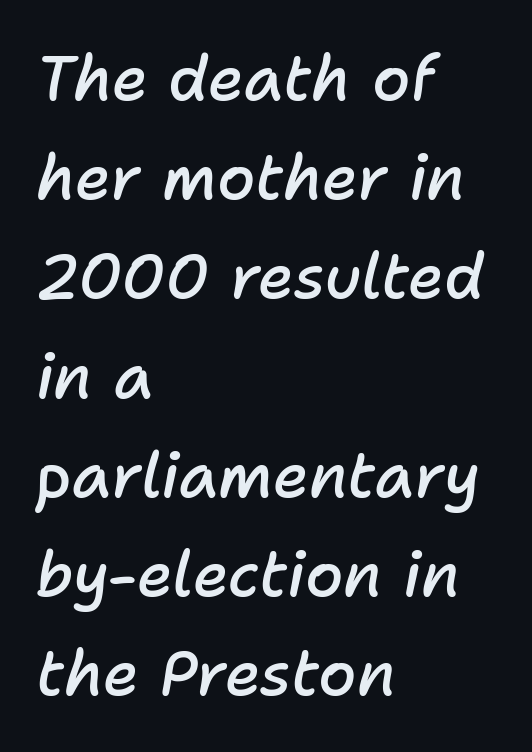
{"italic": "yes", "lean": "right", "slant_degrees": 11, "bold": "semi", "weight": "semibold", "width": "normal", "stroke_contrast": "low", "x_height": "medium", "monospaced": "no", "underline": "no", "align": "left", "line_spacing": "normal", "line_spacing_ratio": 1.6, "letter_spacing": "normal", "letter_spacing_em": 0.0, "glyph_px": 62}
